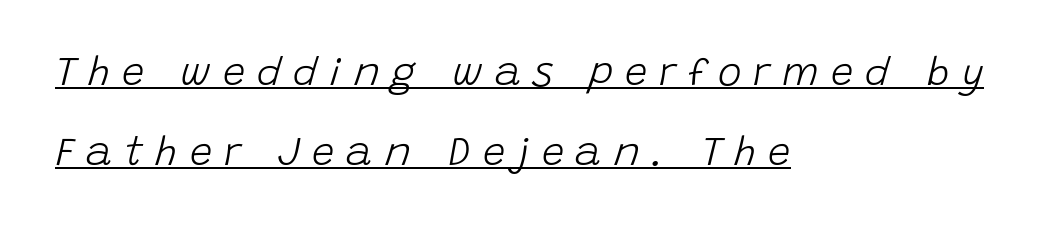
Q: Is the text bold? A: No.
Q: Is the text italic (slanted)? A: Yes, it leans right by about 15 degrees.
Q: Is the text underlined? A: Yes.
Q: How is the paragraph aligned? A: Left-aligned.
Q: Is the spacing between letters normal or unusually wide? A: Unusually wide.
Q: Is the spacing between lines tight, normal or loose? A: Loose.
Q: Width (condensed, normal, or wide)? A: Normal.
Q: Stroke contrast? A: Low.
Q: x-height? A: Large.
Q: Monospaced? A: No.
